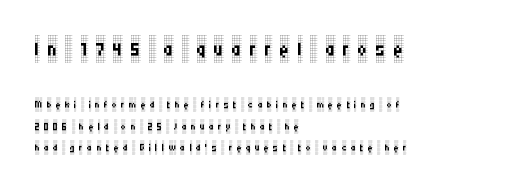
If you drew a line through each stem, it would be perfectly vertical. Top chunk: large. Bottom chunk: small. No extra ink here — the face is not bold. Tracking here is generous; glyphs stand well apart from one another. The paragraph shown leans on its left margin.
